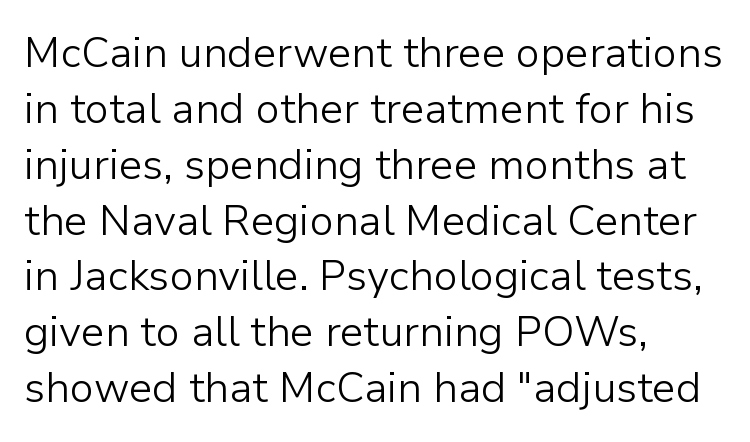
The image shows 42 px light sans-serif type, upright; set left-aligned, normal line spacing (1.33x), normal letter spacing, not underlined; low stroke contrast and a medium x-height.
